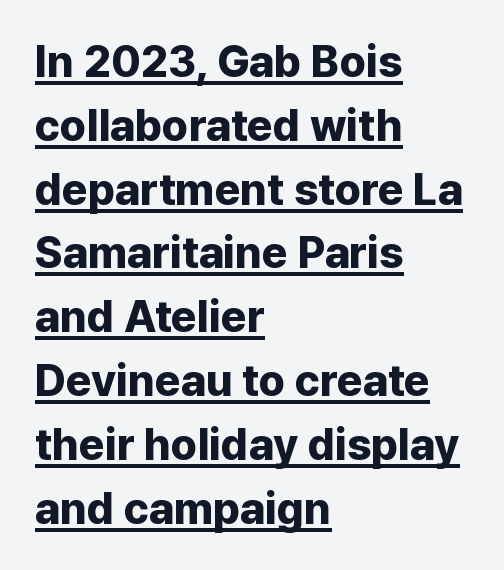
{"serif": "no", "italic": "no", "bold": "yes", "weight": "bold", "width": "normal", "stroke_contrast": "low", "x_height": "medium", "monospaced": "no", "underline": "yes", "align": "left", "line_spacing": "normal", "line_spacing_ratio": 1.45, "letter_spacing": "normal", "letter_spacing_em": 0.0, "glyph_px": 44}
